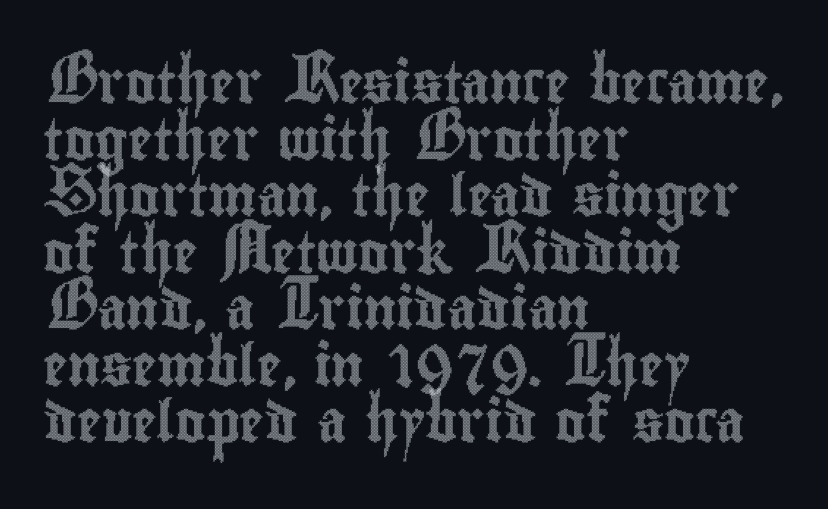
The image shows 41 px condensed type, upright; set left-aligned, normal line spacing (1.38x), normal letter spacing, not underlined; a small x-height.
